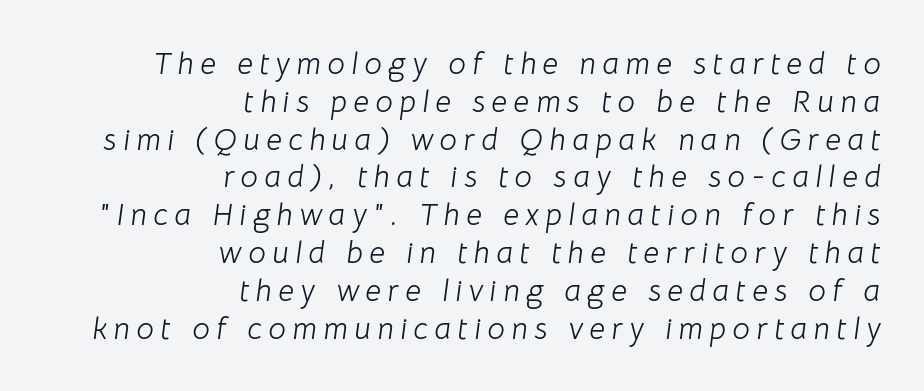
Would a proofreader flag this as italicized? Yes. You could not count columns in this text — the font is proportionally spaced. Stroke mass is kept to a normal reading level or below. Decoration check: the copy has no underline. Short note: letters widely spaced.
